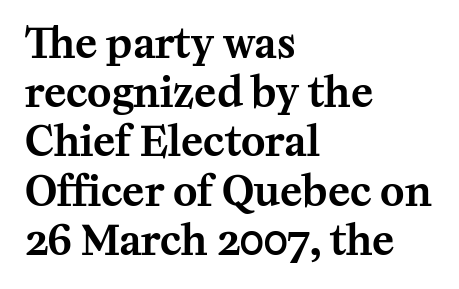
The image shows 41 px serif type, upright; set left-aligned, line spacing 1.2x, normal letter spacing, not underlined; medium stroke contrast and a medium x-height.
